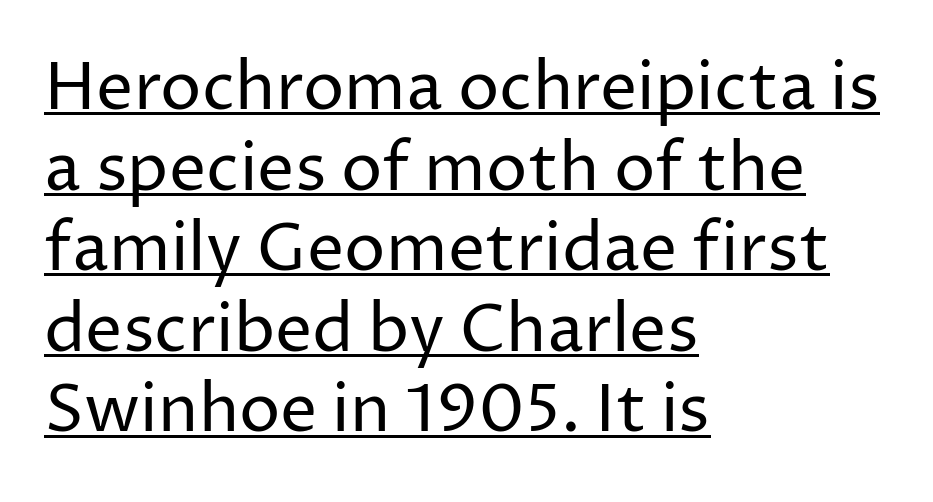
Ink coverage per letter is moderate at most. The passage shown is underscored from start to finish. Unlike italic type, these characters show no tilt at all. The compositor pushed each line to the left boundary.
